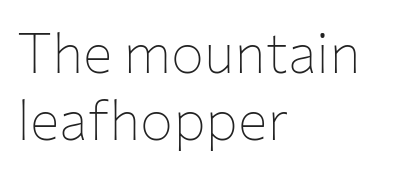
{"serif": "no", "italic": "no", "bold": "no", "weight": "thin", "width": "normal", "stroke_contrast": "low", "x_height": "medium", "monospaced": "no", "underline": "no", "align": "left", "line_spacing_ratio": 1.21, "letter_spacing": "normal", "letter_spacing_em": 0.0, "glyph_px": 55}
